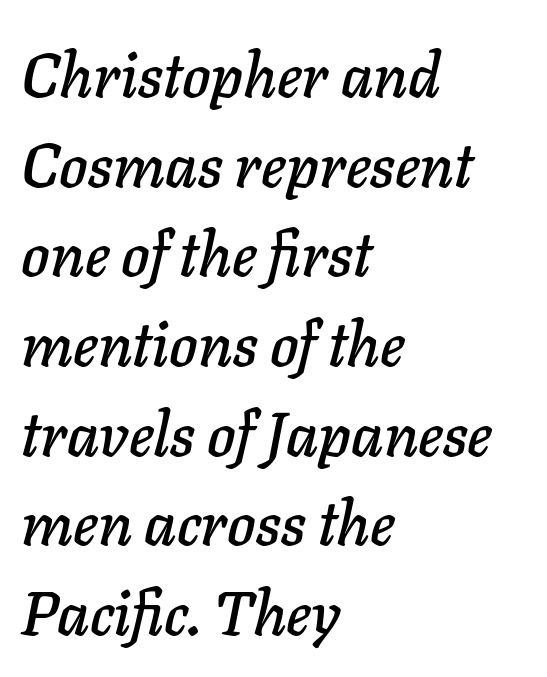
Q: Is the text italic (slanted)? A: Yes, it leans right by about 11 degrees.
Q: Is the text underlined? A: No.
Q: How is the paragraph aligned? A: Left-aligned.
Q: Is the spacing between letters normal or unusually wide? A: Normal.
Q: Is the spacing between lines tight, normal or loose? A: Normal.
Q: Width (condensed, normal, or wide)? A: Normal.
Q: Stroke contrast? A: Low.
Q: x-height? A: Medium.
Q: Monospaced? A: No.
